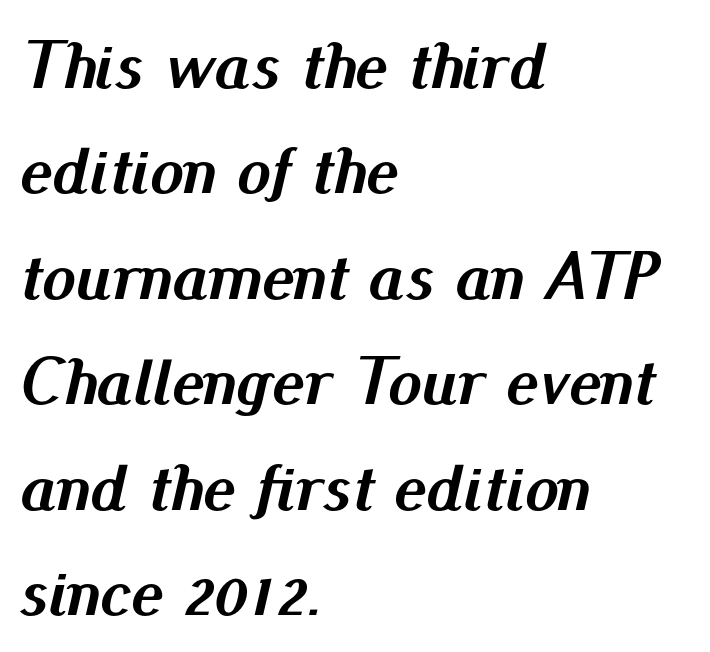
Q: Is the text bold? A: Yes.
Q: Is the text italic (slanted)? A: Yes, it leans right by about 13 degrees.
Q: Is the text underlined? A: No.
Q: How is the paragraph aligned? A: Left-aligned.
Q: Is the spacing between letters normal or unusually wide? A: Normal.
Q: Is the spacing between lines tight, normal or loose? A: Normal.
Q: Width (condensed, normal, or wide)? A: Normal.
Q: Stroke contrast? A: Medium.
Q: x-height? A: Small.
Q: Monospaced? A: No.
